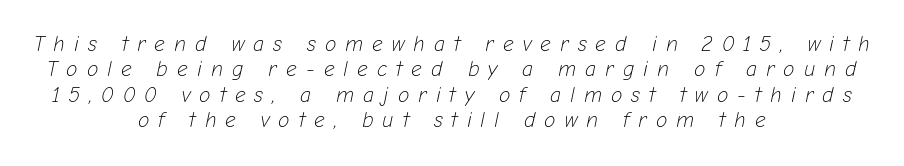
The image shows 21 px text type, italic (leaning right); set centered, line spacing 1.21x, unusually wide letter spacing (+0.43 em), not underlined.
